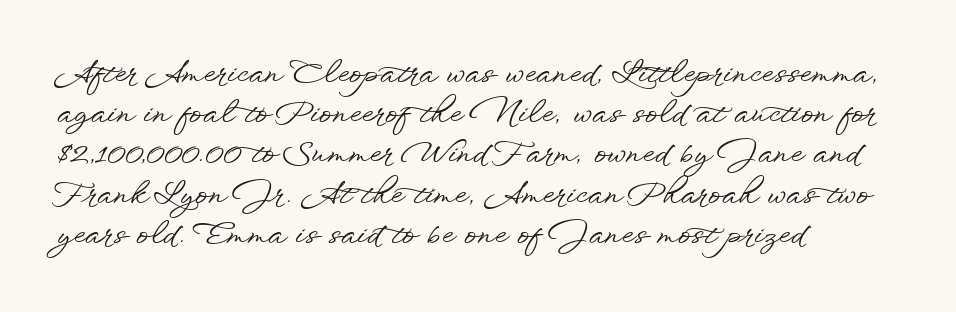
{"serif": "no", "width": "wide", "stroke_contrast": "low", "x_height": "small", "monospaced": "no", "underline": "no", "align": "left", "line_spacing": "normal", "line_spacing_ratio": 1.34, "letter_spacing": "normal", "letter_spacing_em": 0.0, "glyph_px": 30}
